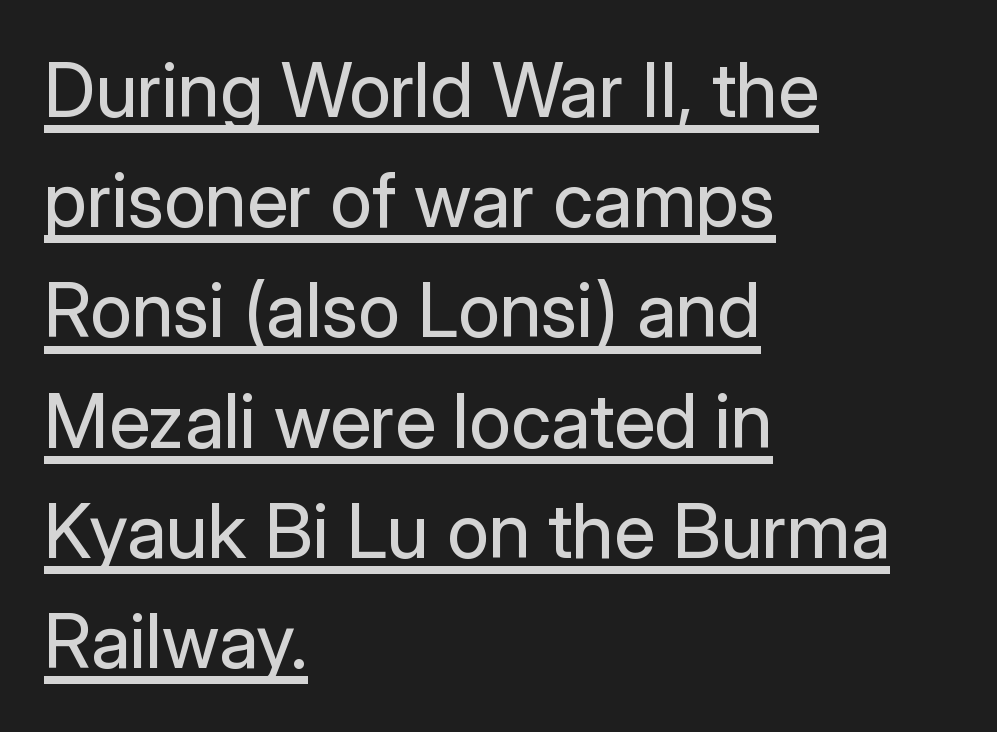
Q: Is the text bold? A: No.
Q: Is the text italic (slanted)? A: No, it is upright.
Q: Is the typeface a serif or a sans-serif typeface? A: Sans-serif.
Q: Is the text underlined? A: Yes.
Q: How is the paragraph aligned? A: Left-aligned.
Q: Is the spacing between letters normal or unusually wide? A: Normal.
Q: Is the spacing between lines tight, normal or loose? A: Normal.
Q: Width (condensed, normal, or wide)? A: Normal.
Q: Stroke contrast? A: Low.
Q: x-height? A: Medium.
Q: Monospaced? A: No.
